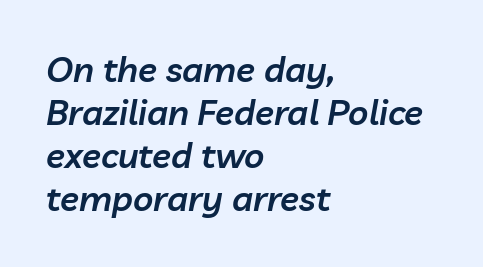
{"italic": "yes", "lean": "right", "slant_degrees": 10, "bold": "semi", "weight": "semibold", "width": "normal", "stroke_contrast": "low", "x_height": "medium", "monospaced": "no", "underline": "no", "align": "left", "line_spacing_ratio": 1.23, "letter_spacing": "normal", "letter_spacing_em": 0.0, "glyph_px": 35}
